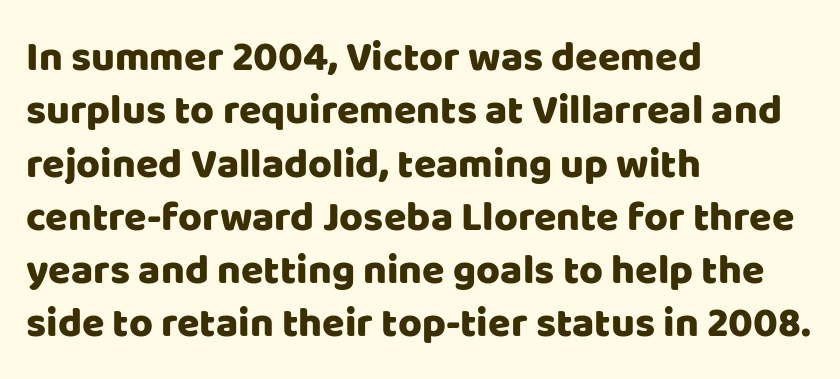
{"serif": "no", "italic": "no", "width": "normal", "stroke_contrast": "low", "x_height": "large", "monospaced": "no", "underline": "no", "align": "left", "line_spacing": "normal", "line_spacing_ratio": 1.3, "letter_spacing": "normal", "letter_spacing_em": 0.0, "glyph_px": 41}
